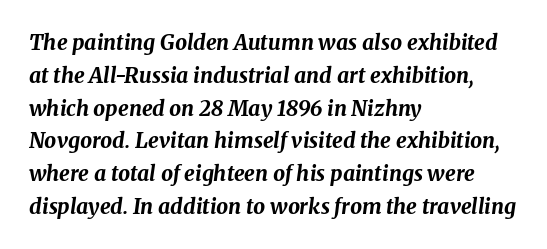
The space between consecutive lines is moderate. Each word holds together tightly as a unit, with standard inter-letter gaps. There's an unmistakable incline to the writing here. If you drew a ruler down the left edge, every line would touch it.
